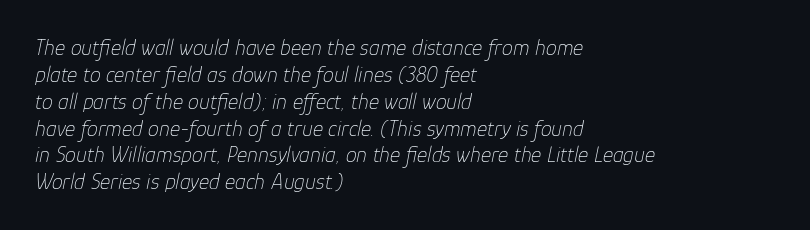
{"italic": "yes", "lean": "right", "slant_degrees": 12, "bold": "no", "underline": "no", "align": "left", "line_spacing_ratio": 1.22, "letter_spacing": "normal", "letter_spacing_em": 0.0, "glyph_px": 22}
